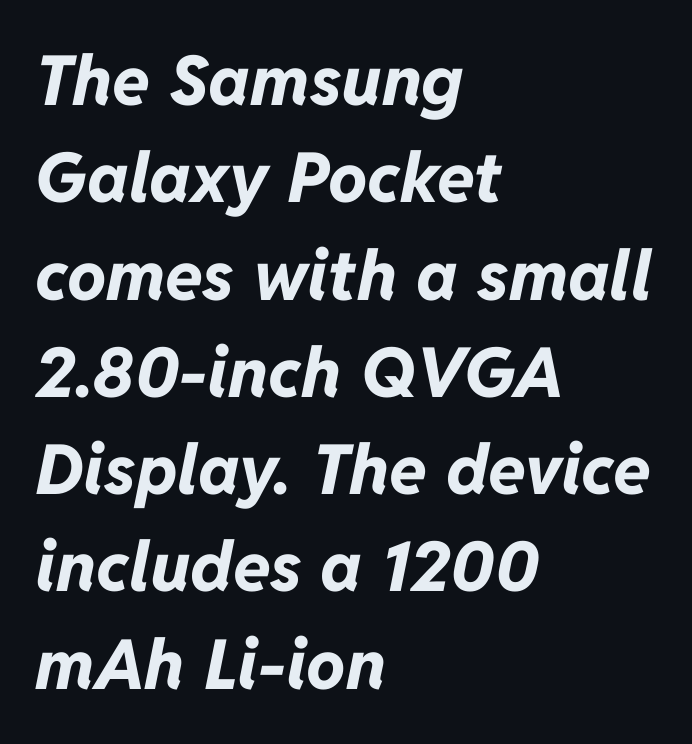
The image shows 69 px bold type, italic (leaning right); set left-aligned, normal line spacing (1.41x), normal letter spacing, not underlined; low stroke contrast and a medium x-height.
